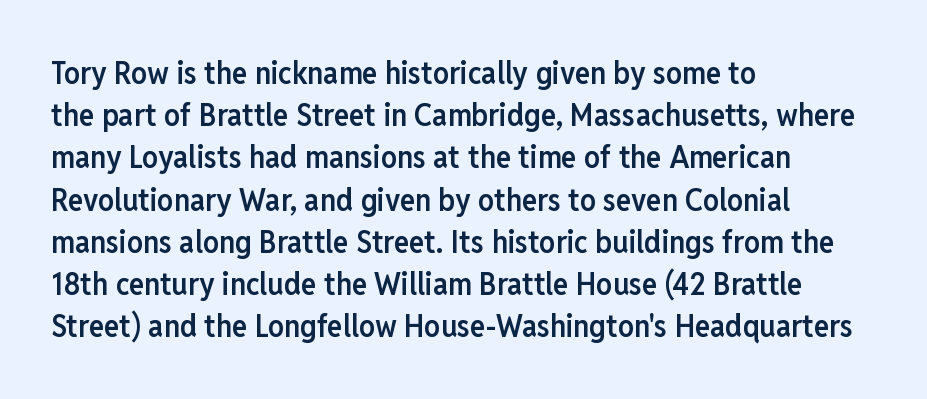
{"serif": "no", "italic": "no", "bold": "semi", "weight": "semibold", "width": "condensed", "stroke_contrast": "low", "x_height": "medium", "monospaced": "no", "underline": "no", "align": "left", "line_spacing": "normal", "line_spacing_ratio": 1.32, "letter_spacing": "normal", "letter_spacing_em": 0.0, "glyph_px": 32}
